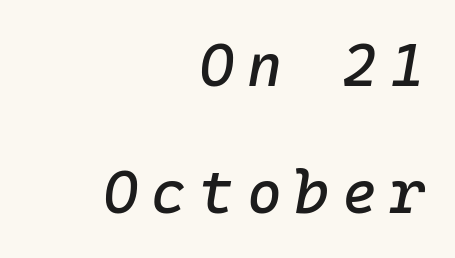
Q: Is the text italic (slanted)? A: Yes, it leans right by about 10 degrees.
Q: Is the text underlined? A: No.
Q: How is the paragraph aligned? A: Right-aligned.
Q: Is the spacing between letters normal or unusually wide? A: Unusually wide.
Q: Is the spacing between lines tight, normal or loose? A: Loose.
Q: Width (condensed, normal, or wide)? A: Normal.
Q: Stroke contrast? A: Low.
Q: x-height? A: Medium.
